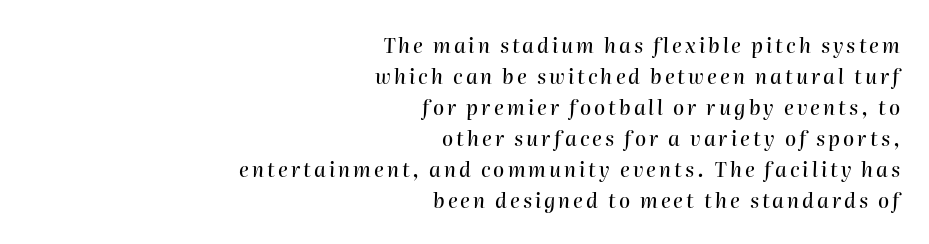
Q: Is the text italic (slanted)? A: Yes, it leans right by about 2 degrees.
Q: Is the text underlined? A: No.
Q: How is the paragraph aligned? A: Right-aligned.
Q: Is the spacing between lines tight, normal or loose? A: Normal.
